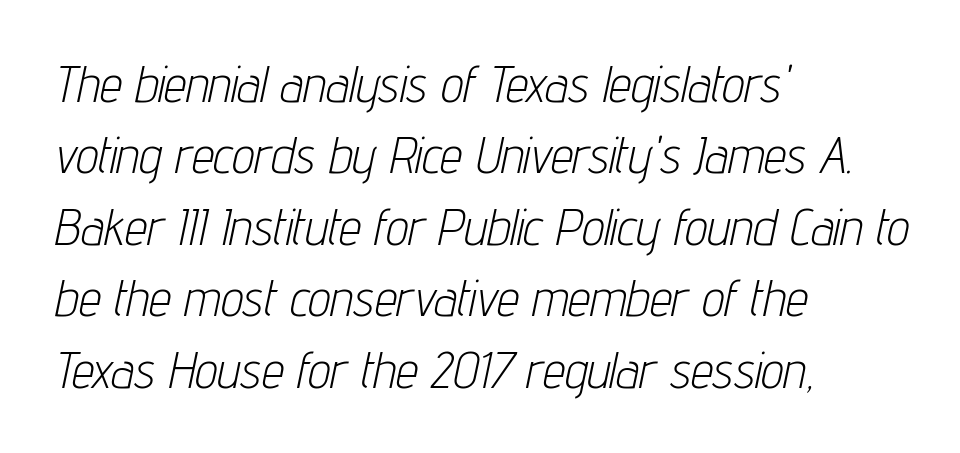
{"italic": "yes", "lean": "right", "slant_degrees": 12, "bold": "no", "weight": "light", "width": "condensed", "stroke_contrast": "low", "x_height": "medium", "monospaced": "no", "underline": "no", "align": "left", "line_spacing": "normal", "line_spacing_ratio": 1.43, "letter_spacing": "normal", "letter_spacing_em": 0.0, "glyph_px": 50}
